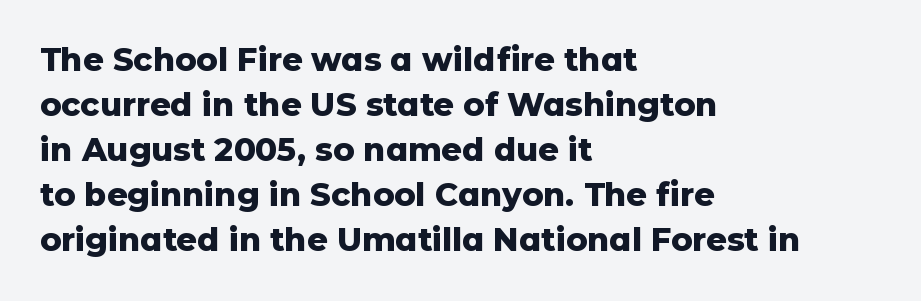
In terms of letterspacing, this is plain default setting. The letters carry no serifs — their stems end cleanly without finishing strokes. Designer's note — italics off, roman on. Underline: absent. Is this a fixed-width face? No — the glyphs have proportional, varying widths.
